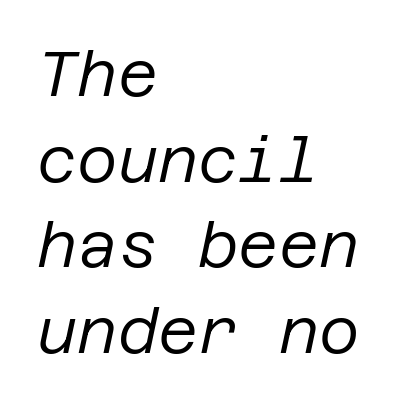
The image shows 62 px regular-weight type, italic (leaning right); set left-aligned, normal line spacing (1.38x), normal letter spacing, not underlined; low stroke contrast and a large x-height.
